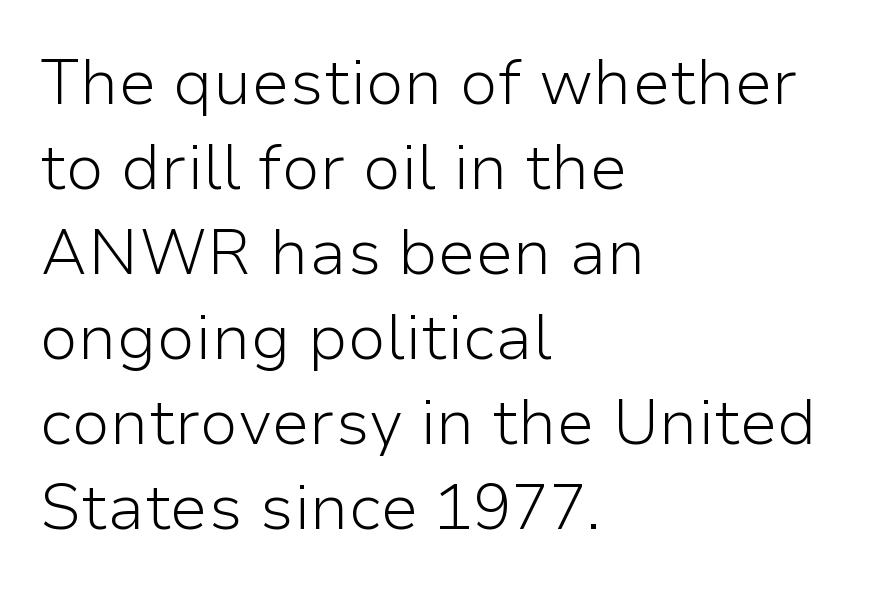
{"serif": "no", "italic": "no", "bold": "no", "weight": "light", "width": "normal", "stroke_contrast": "low", "x_height": "medium", "monospaced": "no", "underline": "no", "align": "left", "line_spacing": "normal", "line_spacing_ratio": 1.35, "letter_spacing": "normal", "letter_spacing_em": 0.0, "glyph_px": 63}
